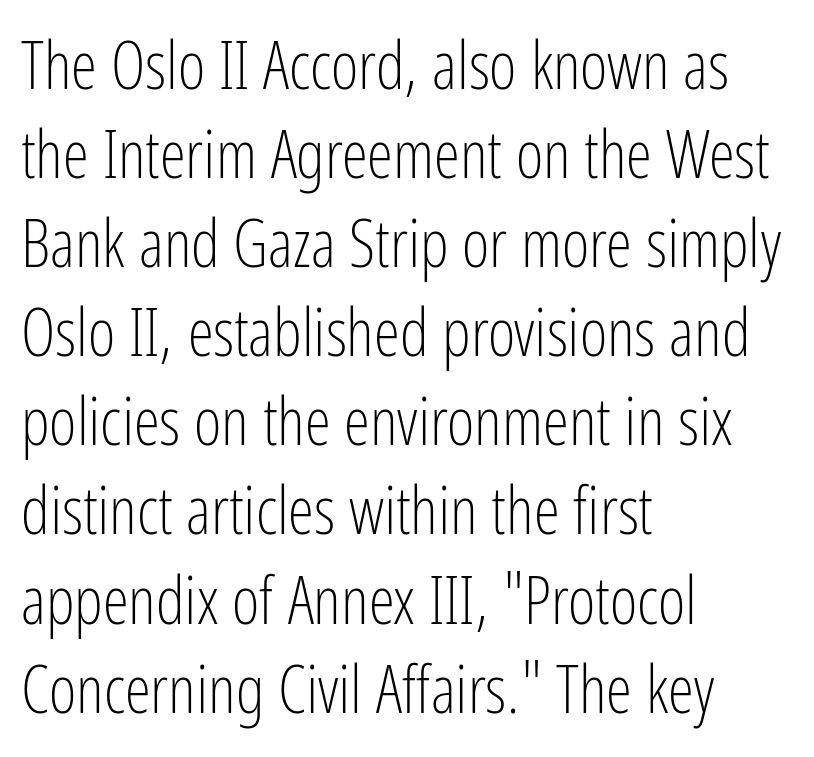
One-word summary of the alignment: left. Nothing unusual about the tracking: characters are spaced as the font intends. Is the stroke heavy? The answer is a plain regular-or-lighter. Words float on clear page, feet unadorned. Leading: standard. What kind of face is this? One without serifs — a sans.
